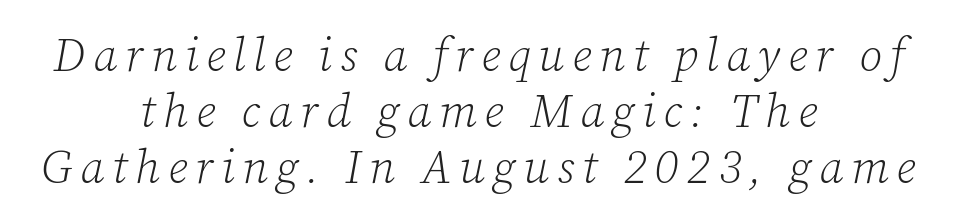
No word sits above an underline. The whole block is typeset with a tilt. The glyphs in this specimen are seriffed. The rag falls on both sides of this text block equally. The face used here is proportionally spaced, like ordinary book or web type. Heft: none added — not bold.
